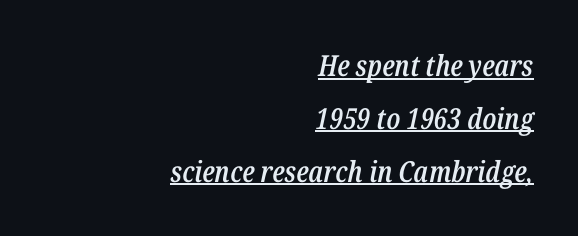
You can tell it's italic because the verticals aren't actually vertical. A student would call this right alignment; a typographer would say flush right, rag left. The rendering uses natural spacing where letterforms have individual widths. On the weight axis this lands at semibold, roughly 600. The passage shown is underscored from start to finish.
